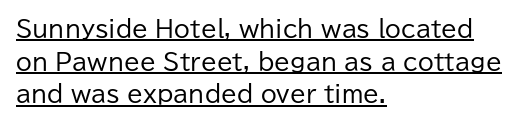
Short and long lines alike share a common starting point at left. A typesetter would call this leading conventional body-copy spacing. Inter-character spacing is left at the font's built-in metrics. Bold? No — there's no thickening of the strokes. The font's upright variant was chosen for this text. The words here are underlined.
